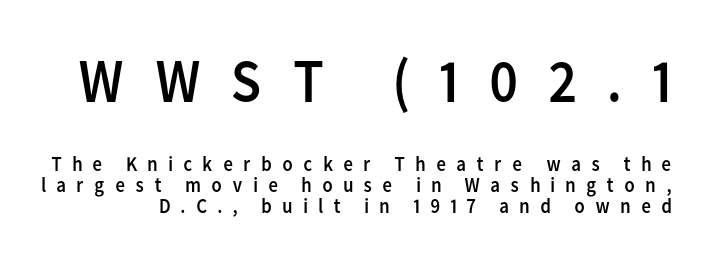
The image shows 62 px regular-weight sans-serif type, upright; set tight line spacing (0.98x), unusually wide letter spacing (+0.46 em), not underlined; the first (top) block is 2.95x larger; low stroke contrast and a medium x-height.
